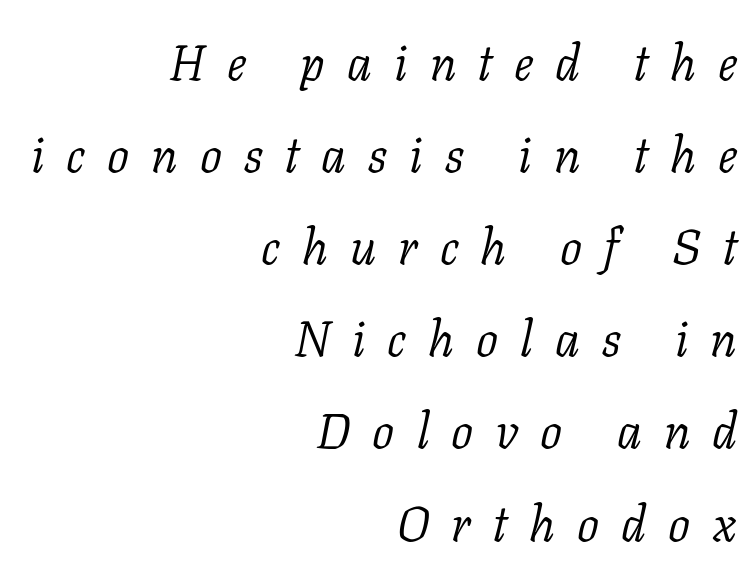
Q: Is the text bold? A: No.
Q: Is the text italic (slanted)? A: Yes, it leans right by about 11 degrees.
Q: Is the typeface a serif or a sans-serif typeface? A: Serif.
Q: Is the text underlined? A: No.
Q: How is the paragraph aligned? A: Right-aligned.
Q: Is the spacing between letters normal or unusually wide? A: Unusually wide.
Q: Width (condensed, normal, or wide)? A: Normal.
Q: Stroke contrast? A: Low.
Q: x-height? A: Medium.
Q: Monospaced? A: No.
